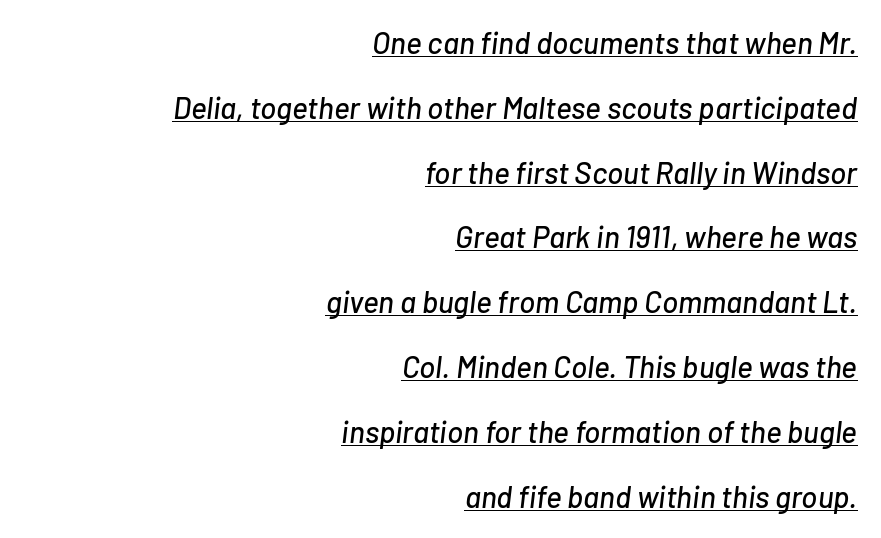
The lines are quadded right. Compared with ordinary roman type, these characters are visibly tilted. Glance below the letters and you will spot a drawn line. These lines keep a tight, regular rhythm from letter to letter. In terms of leading, this rendering errs on the spacious side. Is this a fixed-width face? No — the glyphs have proportional, varying widths.
